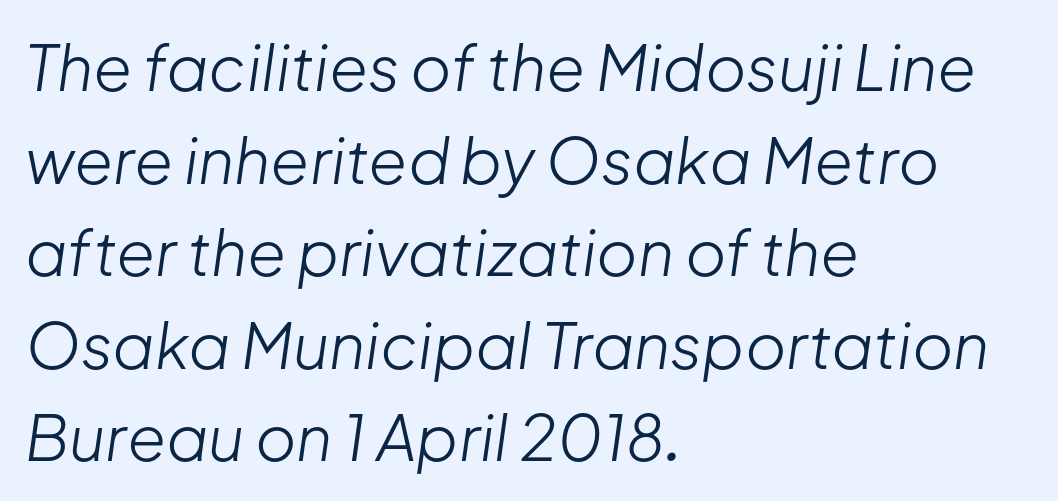
{"italic": "yes", "lean": "right", "slant_degrees": 8, "bold": "no", "weight": "light", "width": "normal", "stroke_contrast": "low", "x_height": "medium", "monospaced": "no", "underline": "no", "align": "left", "line_spacing": "normal", "line_spacing_ratio": 1.47, "letter_spacing": "normal", "letter_spacing_em": 0.0, "glyph_px": 63}
